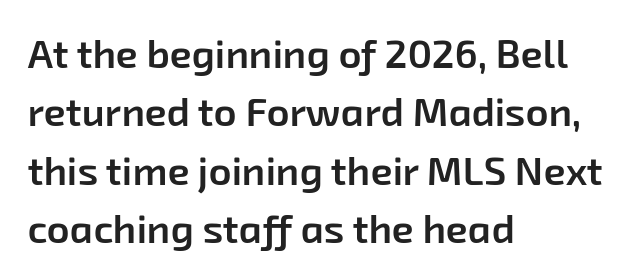
The line texture is even and compact thanks to regular tracking. Heft: intermediate — a semibold. Alignment: flush left. The rendering shows plain stroke endings on the letterforms — a sans-serif design. This sample has the flowing, uneven cadence of proportional lettering.
